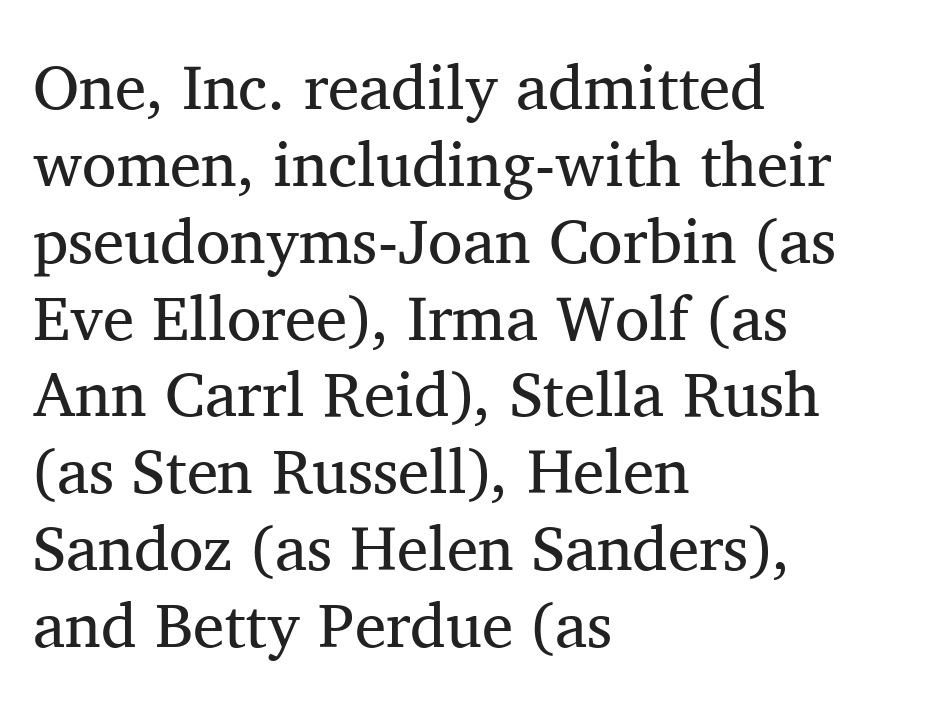
Q: Is the text bold? A: No.
Q: Is the text italic (slanted)? A: No, it is upright.
Q: Is the typeface a serif or a sans-serif typeface? A: Serif.
Q: Is the text underlined? A: No.
Q: How is the paragraph aligned? A: Left-aligned.
Q: Is the spacing between letters normal or unusually wide? A: Normal.
Q: Width (condensed, normal, or wide)? A: Normal.
Q: Stroke contrast? A: Medium.
Q: x-height? A: Medium.
Q: Monospaced? A: No.
